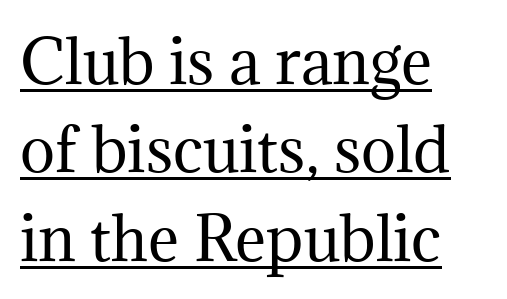
Q: Is the text bold? A: No.
Q: Is the text italic (slanted)? A: No, it is upright.
Q: Is the typeface a serif or a sans-serif typeface? A: Serif.
Q: Is the text underlined? A: Yes.
Q: How is the paragraph aligned? A: Left-aligned.
Q: Is the spacing between letters normal or unusually wide? A: Normal.
Q: Is the spacing between lines tight, normal or loose? A: Normal.
Q: Width (condensed, normal, or wide)? A: Normal.
Q: Stroke contrast? A: Medium.
Q: x-height? A: Medium.
Q: Monospaced? A: No.
